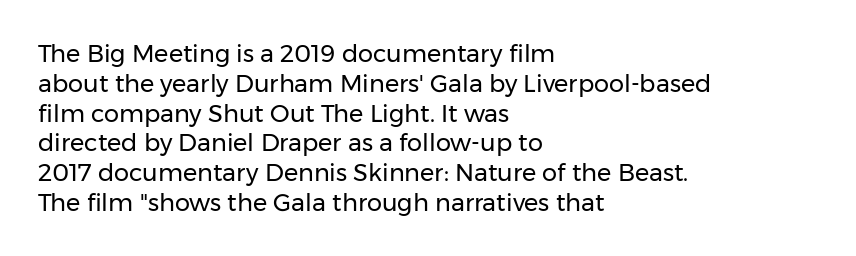
The image shows 24 px text type, upright; set left-aligned, line spacing 1.24x, normal letter spacing, not underlined.
